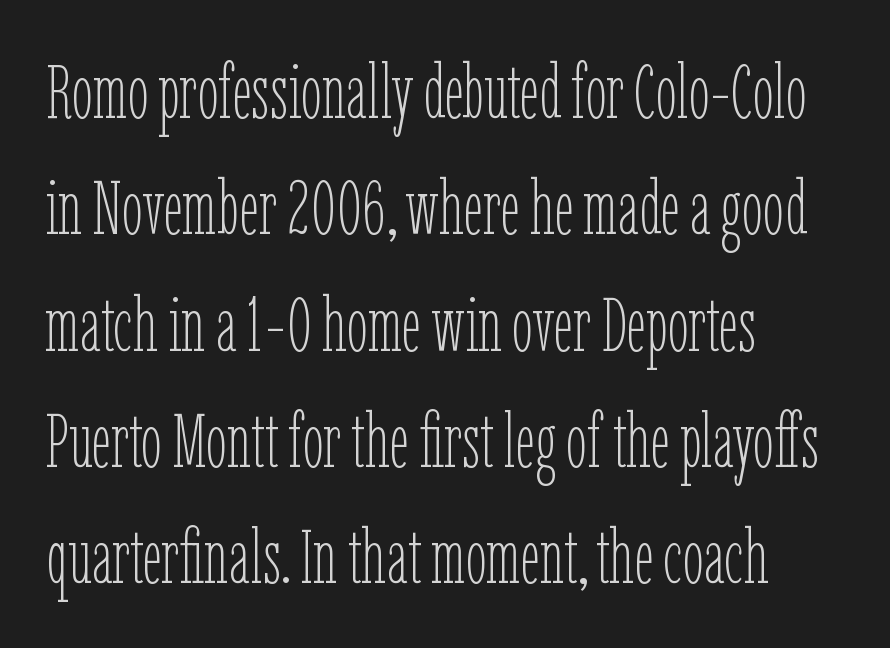
Q: Is the text bold? A: No.
Q: Is the text italic (slanted)? A: No, it is upright.
Q: Is the text underlined? A: No.
Q: How is the paragraph aligned? A: Left-aligned.
Q: Is the spacing between letters normal or unusually wide? A: Normal.
Q: Is the spacing between lines tight, normal or loose? A: Normal.
Q: Width (condensed, normal, or wide)? A: Condensed.
Q: Stroke contrast? A: Low.
Q: x-height? A: Medium.
Q: Monospaced? A: No.
